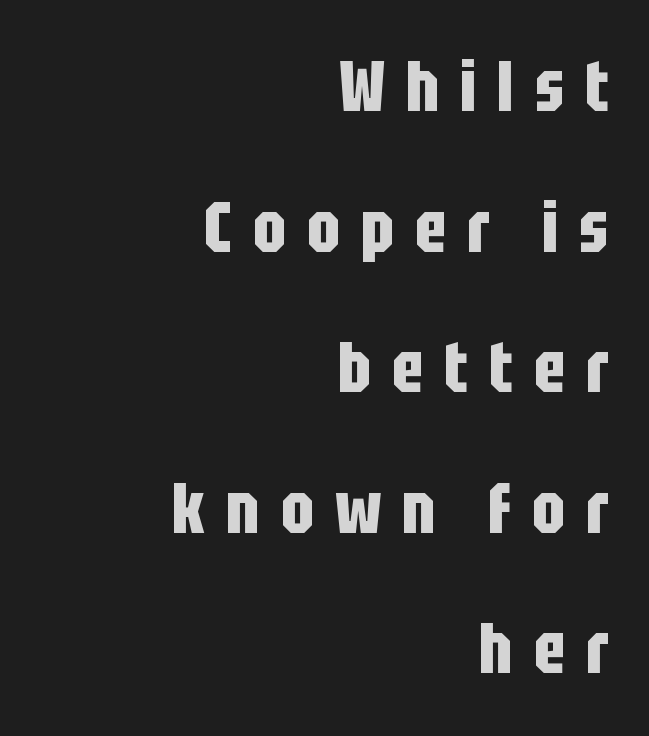
{"serif": "no", "italic": "no", "bold": "yes", "weight": "bold", "width": "condensed", "stroke_contrast": "low", "x_height": "large", "monospaced": "no", "underline": "no", "align": "right", "line_spacing": "loose", "line_spacing_ratio": 1.98, "letter_spacing": "wide", "letter_spacing_em": 0.29, "glyph_px": 71}
